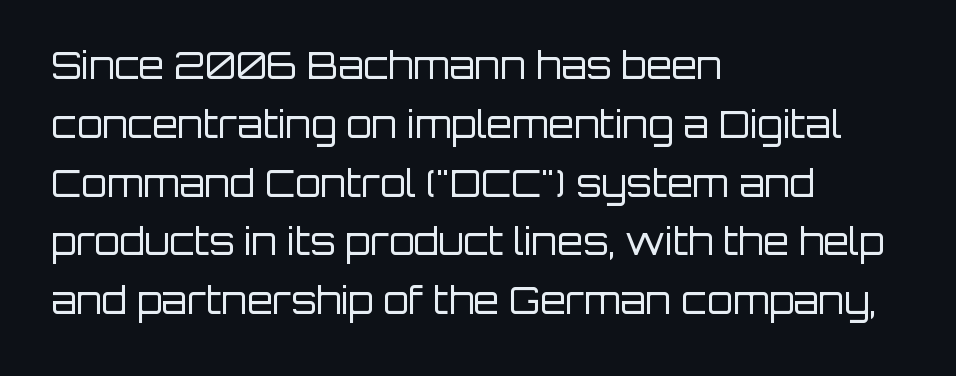
Q: Is the text bold? A: No.
Q: Is the text italic (slanted)? A: No, it is upright.
Q: Is the typeface a serif or a sans-serif typeface? A: Sans-serif.
Q: Is the text underlined? A: No.
Q: How is the paragraph aligned? A: Left-aligned.
Q: Is the spacing between letters normal or unusually wide? A: Normal.
Q: Is the spacing between lines tight, normal or loose? A: Normal.
Q: Width (condensed, normal, or wide)? A: Normal.
Q: Stroke contrast? A: Low.
Q: x-height? A: Large.
Q: Monospaced? A: No.
